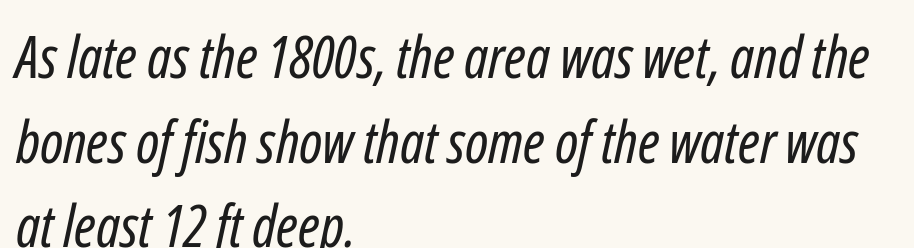
{"serif": "no", "bold": "no", "weight": "regular", "width": "condensed", "stroke_contrast": "low", "x_height": "medium", "monospaced": "no", "underline": "no", "align": "left", "line_spacing": "normal", "line_spacing_ratio": 1.46, "letter_spacing": "normal", "letter_spacing_em": 0.0, "glyph_px": 58}
